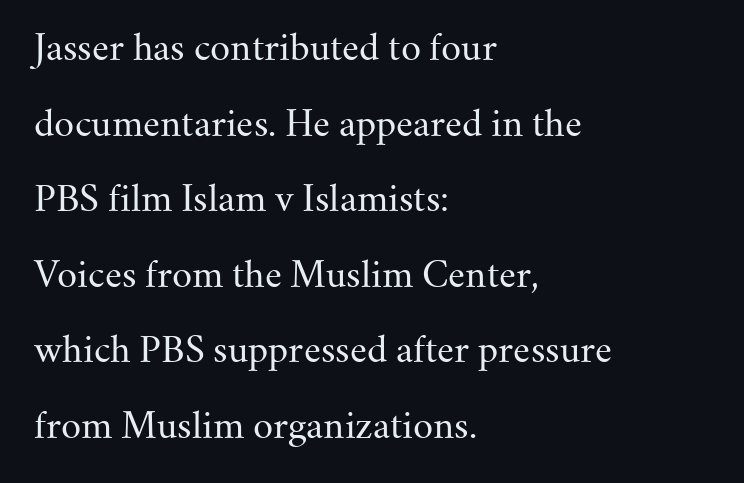
The image shows 35 px regular-weight serif type, upright; set left-aligned, loose line spacing (2.16x), normal letter spacing, not underlined; medium stroke contrast and a small x-height.
